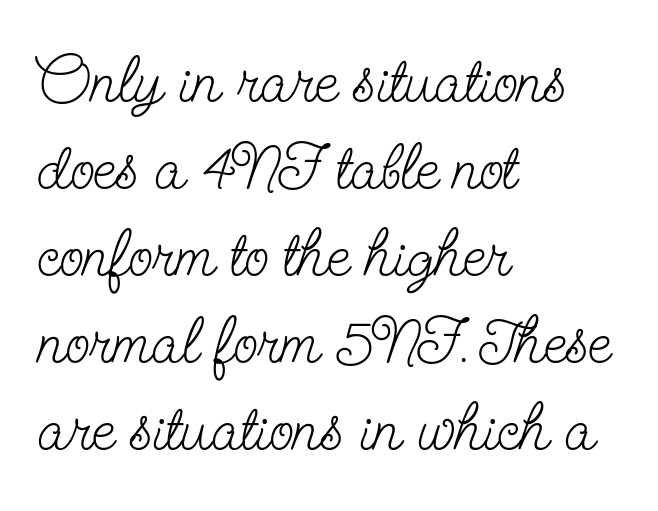
Compared with typical body copy, the letter spacing here is the same. Ink coverage per letter is moderate at most. Serif or sans? Serif — the stroke terminals have little feet. Note the varied advance widths — an 'i' is clearly narrower than an 'm'.
